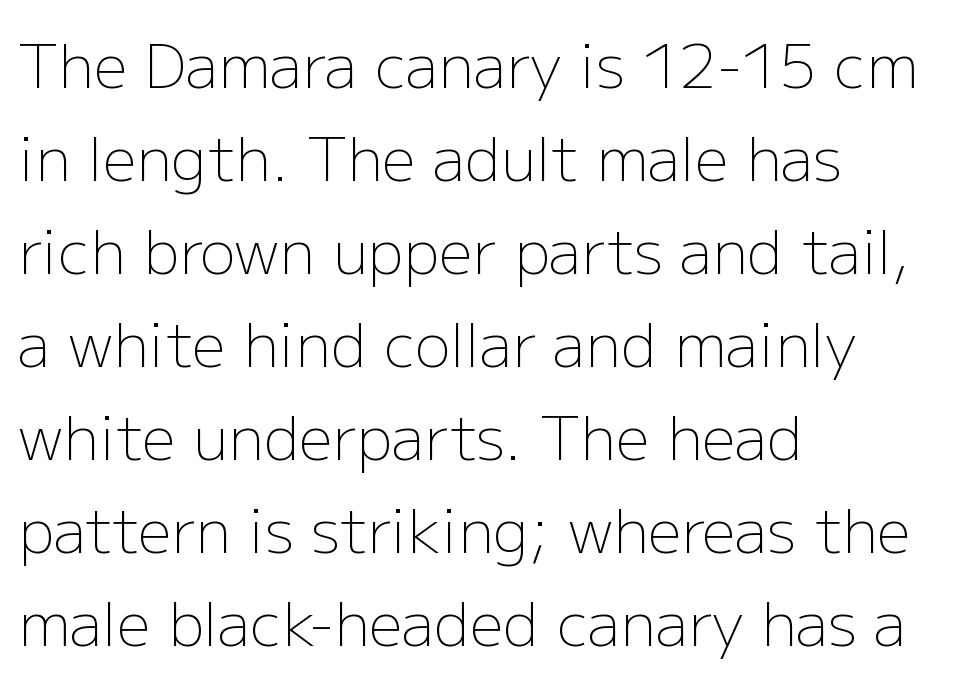
{"serif": "no", "italic": "no", "bold": "no", "weight": "light", "width": "normal", "stroke_contrast": "low", "x_height": "medium", "monospaced": "no", "underline": "no", "align": "left", "line_spacing": "normal", "line_spacing_ratio": 1.55, "letter_spacing": "normal", "letter_spacing_em": 0.0, "glyph_px": 60}
